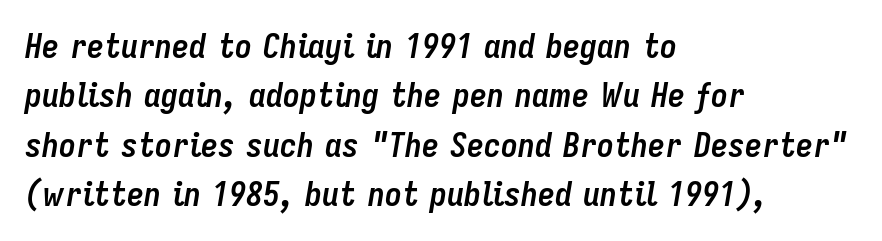
This sample uses plain, unmodified letter spacing. The passage shown is typed in a proportional face where columns would drift. This sample is left-justified, so line endings fall wherever the words run out. Whoever set this chose a conventional vertical rhythm. The string is rendered with underlining switched off. Designer's note — italics engaged.
